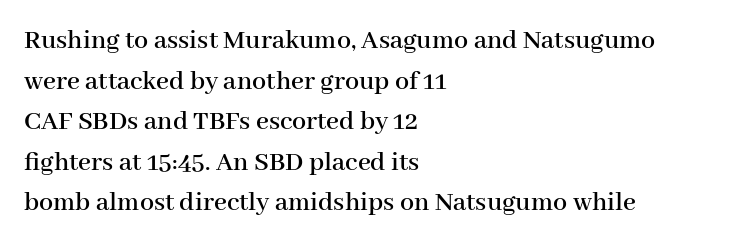
Every row of glyphs begins at an identical x-position on the left. The baseline area is clear. The designer left line spacing at the default. The letters stand straight up with perfectly vertical stems.
